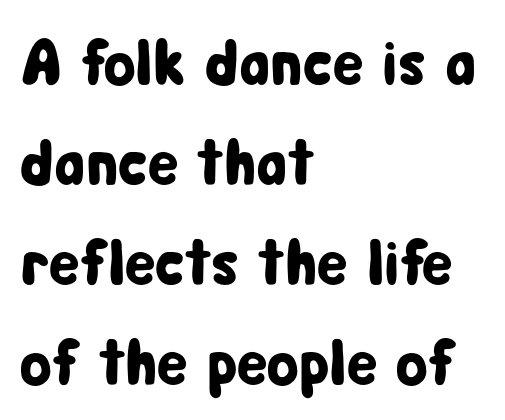
{"serif": "no", "italic": "no", "width": "condensed", "stroke_contrast": "low", "x_height": "medium", "monospaced": "no", "underline": "no", "align": "left", "line_spacing": "normal", "line_spacing_ratio": 1.54, "letter_spacing": "normal", "letter_spacing_em": 0.0, "glyph_px": 65}
